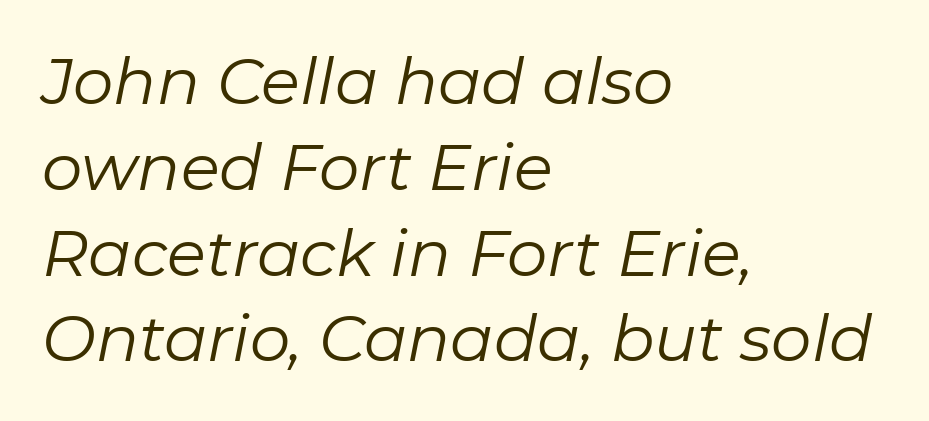
All the whitespace from short lines collects on the right. The type is set solid horizontally, with unmodified tracking. Line spacing here is normal. Characters are canted at an angle relative to the baseline's perpendicular.
